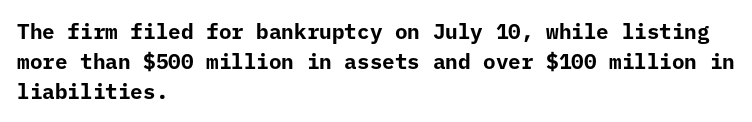
The image shows 21 px bold type, upright; set left-aligned, normal line spacing (1.42x), normal letter spacing, not underlined.
